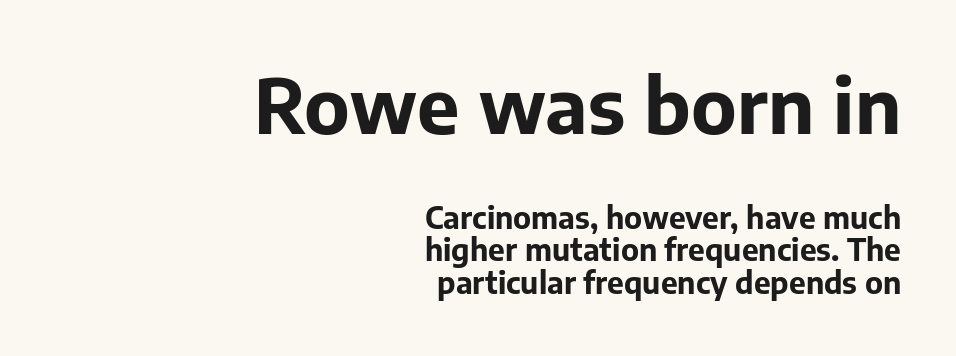
Q: Is the text bold? A: Yes.
Q: Is the text italic (slanted)? A: No, it is upright.
Q: Is the typeface a serif or a sans-serif typeface? A: Sans-serif.
Q: Is the text underlined? A: No.
Q: How is the paragraph aligned? A: Right-aligned.
Q: Is the spacing between letters normal or unusually wide? A: Normal.
Q: Is the spacing between lines tight, normal or loose? A: Tight.
Q: Which block of text is set in a larger size, the first (top) or the second (bottom)? A: The first (top) one.
Q: Width (condensed, normal, or wide)? A: Normal.
Q: Stroke contrast? A: Low.
Q: x-height? A: Medium.
Q: Monospaced? A: No.
